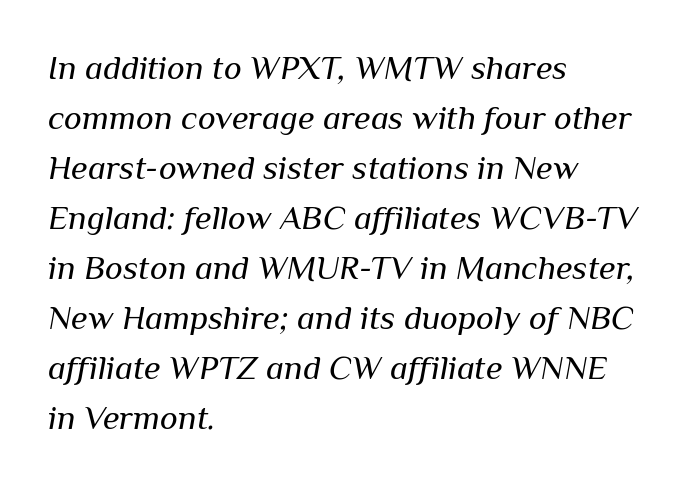
Q: Is the text bold? A: No.
Q: Is the text italic (slanted)? A: Yes, it leans right by about 10 degrees.
Q: Is the text underlined? A: No.
Q: How is the paragraph aligned? A: Left-aligned.
Q: Is the spacing between letters normal or unusually wide? A: Normal.
Q: Is the spacing between lines tight, normal or loose? A: Normal.
Q: Width (condensed, normal, or wide)? A: Normal.
Q: Stroke contrast? A: Medium.
Q: x-height? A: Medium.
Q: Monospaced? A: No.
